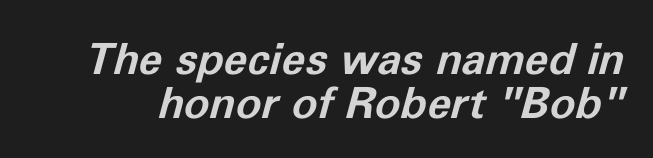
The image shows 43 px bold type, italic (leaning right); set tight line spacing (1.02x), normal letter spacing, not underlined; low stroke contrast and a medium x-height.
